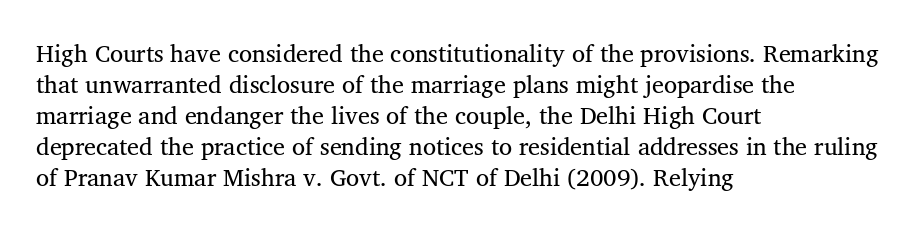
Q: Is the text bold? A: No.
Q: Is the text italic (slanted)? A: No, it is upright.
Q: Is the text underlined? A: No.
Q: How is the paragraph aligned? A: Left-aligned.
Q: Is the spacing between letters normal or unusually wide? A: Normal.
Q: Is the spacing between lines tight, normal or loose? A: Normal.
